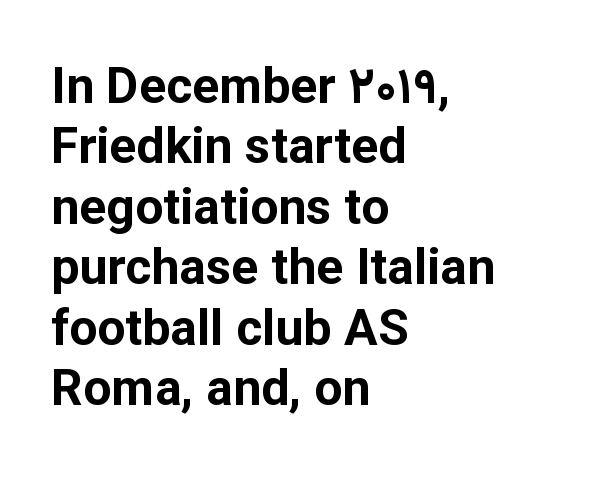
The image shows 50 px bold sans-serif type, upright; set left-aligned, line spacing 1.21x, normal letter spacing, not underlined; low stroke contrast and a medium x-height.
